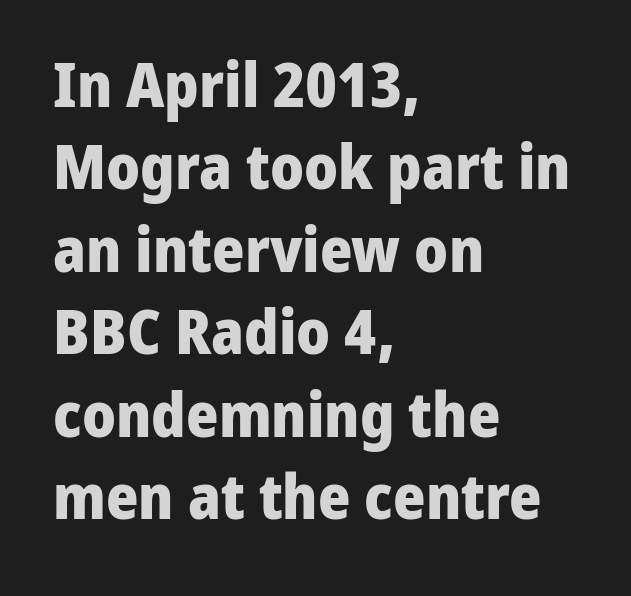
{"serif": "no", "italic": "no", "bold": "yes", "weight": "heavy", "width": "normal", "stroke_contrast": "low", "x_height": "medium", "monospaced": "no", "underline": "no", "align": "left", "line_spacing": "normal", "line_spacing_ratio": 1.33, "letter_spacing": "normal", "letter_spacing_em": 0.0, "glyph_px": 62}
